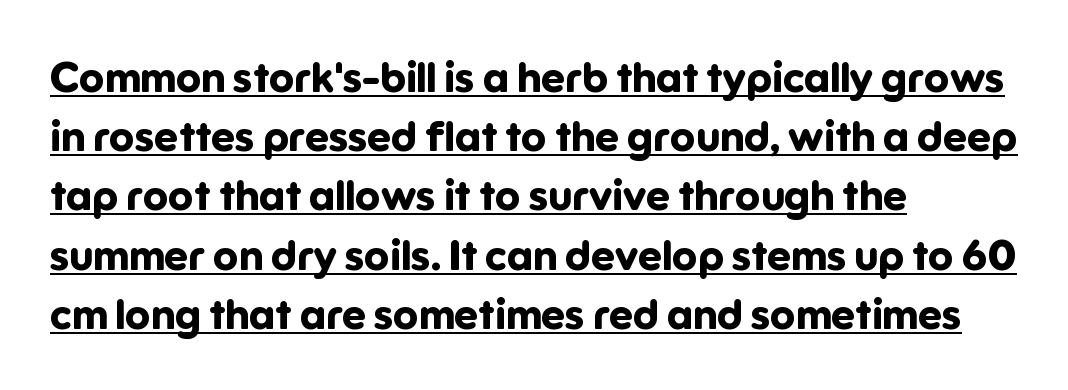
The image shows 42 px bold sans-serif type, upright; set left-aligned, normal line spacing (1.41x), normal letter spacing, underlined; low stroke contrast and a medium x-height.
